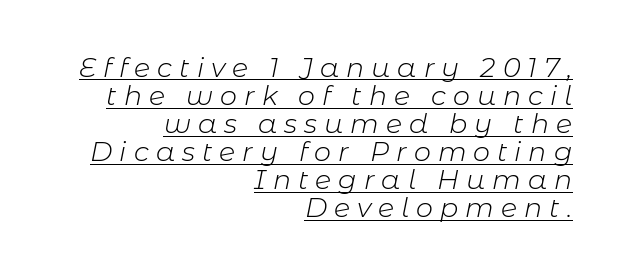
Q: Is the text bold? A: No.
Q: Is the text italic (slanted)? A: Yes, it leans right by about 11 degrees.
Q: Is the text underlined? A: Yes.
Q: How is the paragraph aligned? A: Right-aligned.
Q: Is the spacing between letters normal or unusually wide? A: Unusually wide.
Q: Is the spacing between lines tight, normal or loose? A: Tight.
